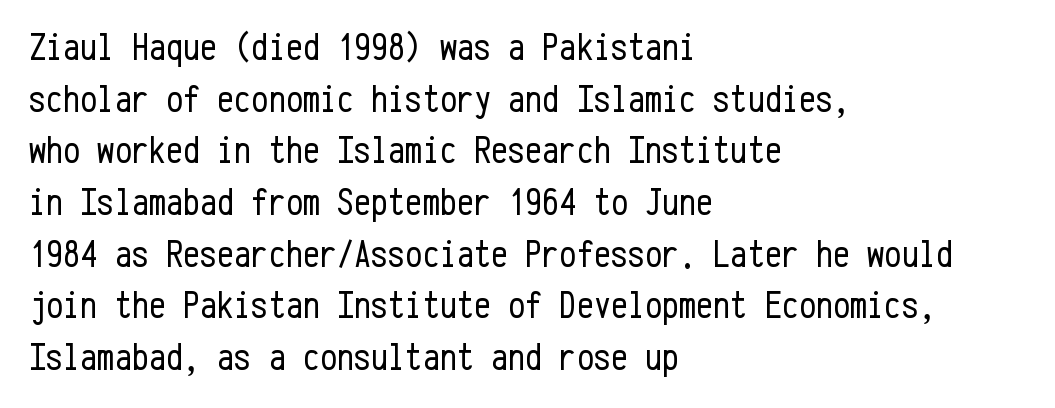
Q: Is the text bold? A: No.
Q: Is the text italic (slanted)? A: No, it is upright.
Q: Is the typeface a serif or a sans-serif typeface? A: Sans-serif.
Q: Is the text underlined? A: No.
Q: How is the paragraph aligned? A: Left-aligned.
Q: Is the spacing between letters normal or unusually wide? A: Normal.
Q: Is the spacing between lines tight, normal or loose? A: Normal.
Q: Width (condensed, normal, or wide)? A: Condensed.
Q: Stroke contrast? A: Low.
Q: x-height? A: Medium.
Q: Monospaced? A: Yes.
